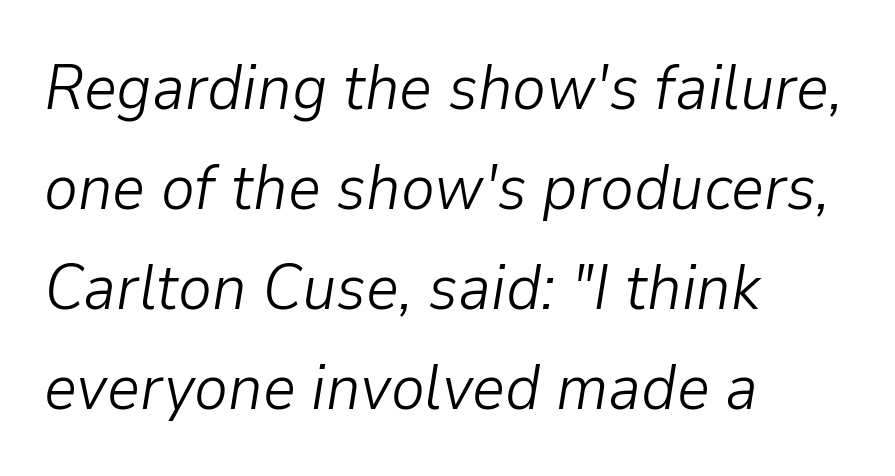
The image shows 64 px light type, italic (leaning right); set left-aligned, normal line spacing (1.56x), normal letter spacing, not underlined; low stroke contrast and a medium x-height.
